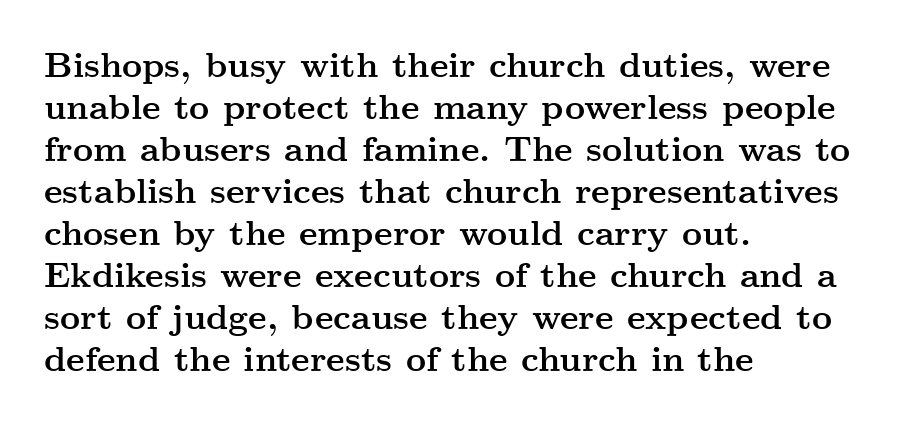
The image shows 35 px semibold, wide serif type, upright; set left-aligned, line spacing 1.2x, normal letter spacing, not underlined; medium stroke contrast and a small x-height.
